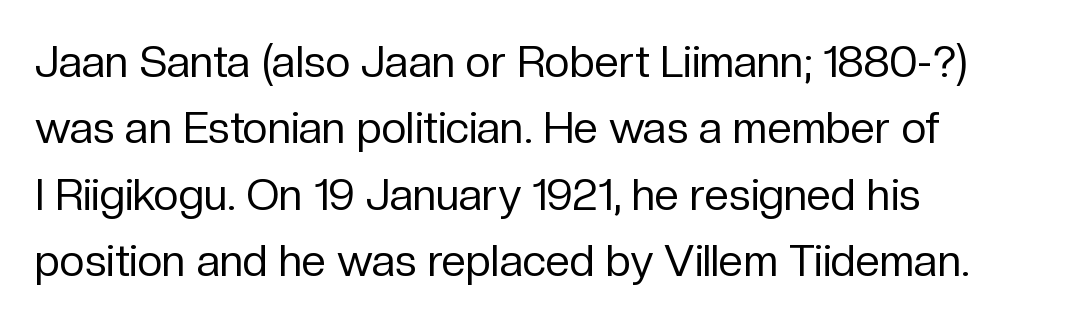
The image shows 44 px regular-weight sans-serif type, upright; set left-aligned, normal line spacing (1.51x), normal letter spacing, not underlined; low stroke contrast and a medium x-height.
